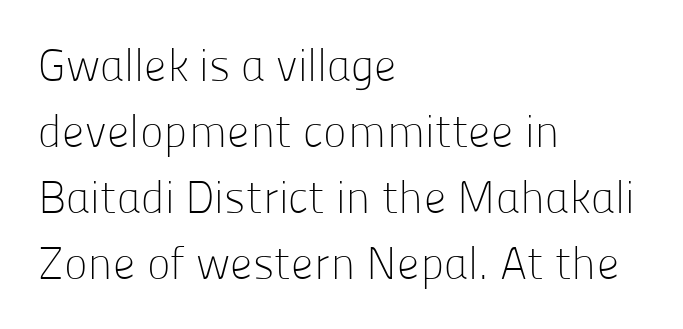
{"serif": "no", "italic": "no", "bold": "no", "weight": "light", "width": "normal", "stroke_contrast": "low", "x_height": "medium", "monospaced": "no", "underline": "no", "align": "left", "line_spacing": "normal", "line_spacing_ratio": 1.47, "letter_spacing": "normal", "letter_spacing_em": 0.0, "glyph_px": 45}
